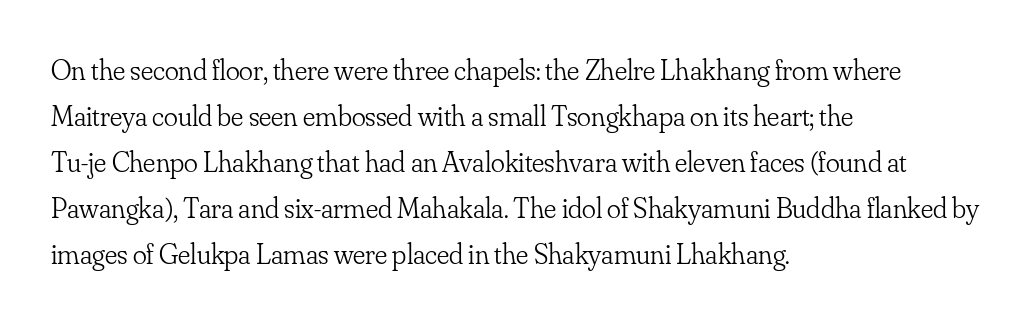
The image shows 29 px light serif type, upright; set left-aligned, normal line spacing (1.59x), normal letter spacing, not underlined; low stroke contrast and a small x-height.
